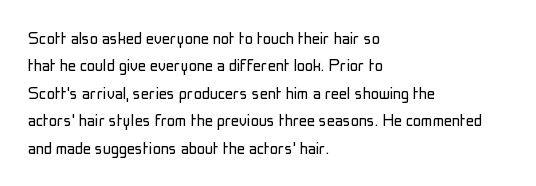
The image shows 20 px text type, upright; set left-aligned, normal line spacing (1.37x), normal letter spacing, not underlined.
